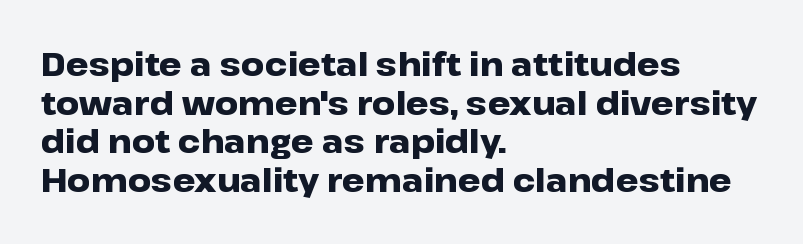
{"serif": "no", "italic": "no", "bold": "yes", "weight": "heavy", "width": "wide", "stroke_contrast": "low", "x_height": "medium", "monospaced": "no", "underline": "no", "align": "left", "line_spacing_ratio": 1.21, "letter_spacing": "normal", "letter_spacing_em": 0.0, "glyph_px": 32}
